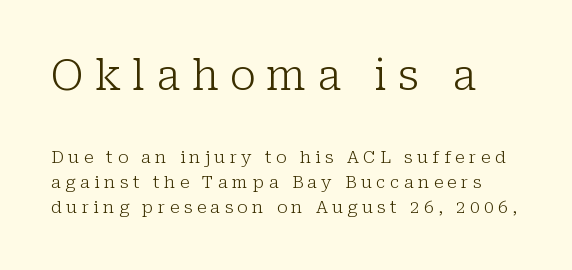
{"serif": "yes", "italic": "no", "bold": "no", "weight": "light", "width": "normal", "stroke_contrast": "low", "x_height": "medium", "monospaced": "no", "underline": "no", "line_spacing": "normal", "line_spacing_ratio": 1.48, "letter_spacing": "wide", "letter_spacing_em": 0.26, "larger_block": "first", "size_ratio": 2.47, "glyph_px": 42}
